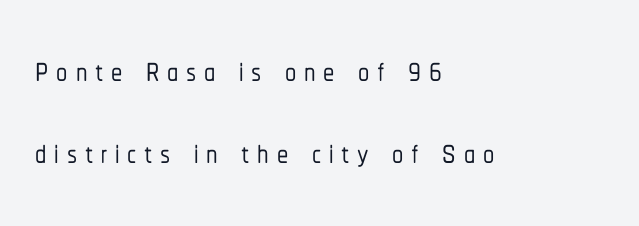
Q: Is the text italic (slanted)? A: No, it is upright.
Q: Is the typeface a serif or a sans-serif typeface? A: Sans-serif.
Q: Is the text underlined? A: No.
Q: How is the paragraph aligned? A: Left-aligned.
Q: Width (condensed, normal, or wide)? A: Condensed.
Q: Stroke contrast? A: Low.
Q: x-height? A: Medium.
Q: Monospaced? A: No.
